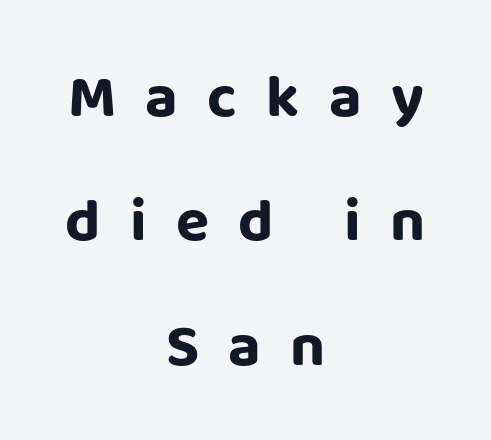
The image shows 61 px bold sans-serif type, upright; set centered, loose line spacing (2.04x), unusually wide letter spacing (+0.48 em), not underlined; low stroke contrast and a large x-height.
